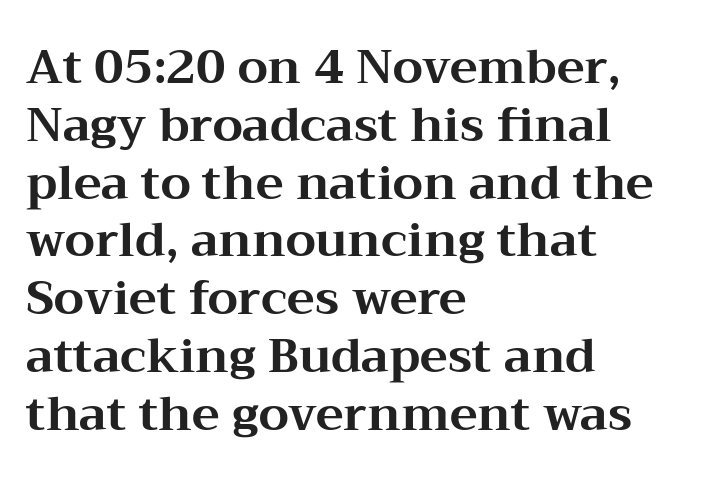
Letters rest on an invisible, unmarked baseline. Horizontal alignment here is leftward, the default for most running prose. The characters look thick and weighty, a clear bold. No italicization has been applied; the sample stays upright.
